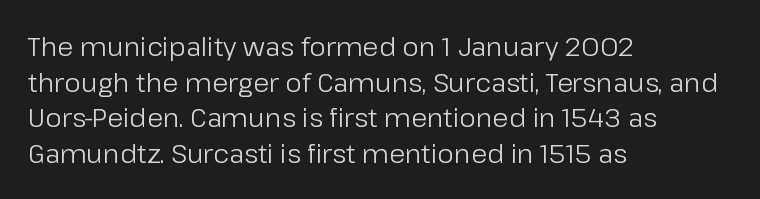
The line texture is even and compact thanks to regular tracking. Honestly, the row spacing looks completely unremarkable. Every row of glyphs begins at an identical x-position on the left. The letters stand straight up with perfectly vertical stems. Stroke thickness stays within the range of a standard reading face or lighter. Unmarked baselines from the first word to the last.
